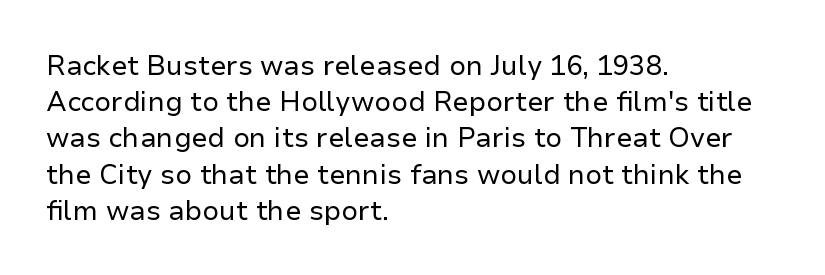
{"italic": "no", "bold": "no", "underline": "no", "align": "left", "line_spacing": "normal", "line_spacing_ratio": 1.34, "letter_spacing": "normal", "letter_spacing_em": 0.0, "glyph_px": 27}
